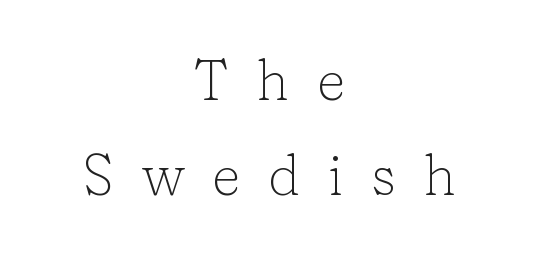
Q: Is the text bold? A: No.
Q: Is the text italic (slanted)? A: No, it is upright.
Q: Is the typeface a serif or a sans-serif typeface? A: Serif.
Q: Is the text underlined? A: No.
Q: How is the paragraph aligned? A: Centered.
Q: Is the spacing between letters normal or unusually wide? A: Unusually wide.
Q: Is the spacing between lines tight, normal or loose? A: Normal.
Q: Width (condensed, normal, or wide)? A: Normal.
Q: Stroke contrast? A: Low.
Q: x-height? A: Medium.
Q: Monospaced? A: No.
